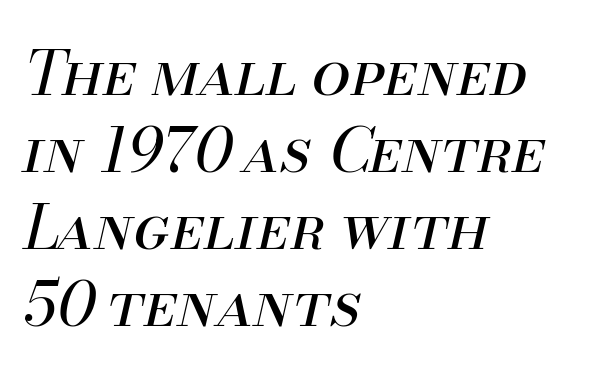
The line texture is even and compact thanks to regular tracking. The strokes are not fattened; the text isn't bold. Varying glyph widths throughout — classic text-font behaviour. There's an unmistakable incline to the writing here. All the whitespace from short lines collects on the right.
